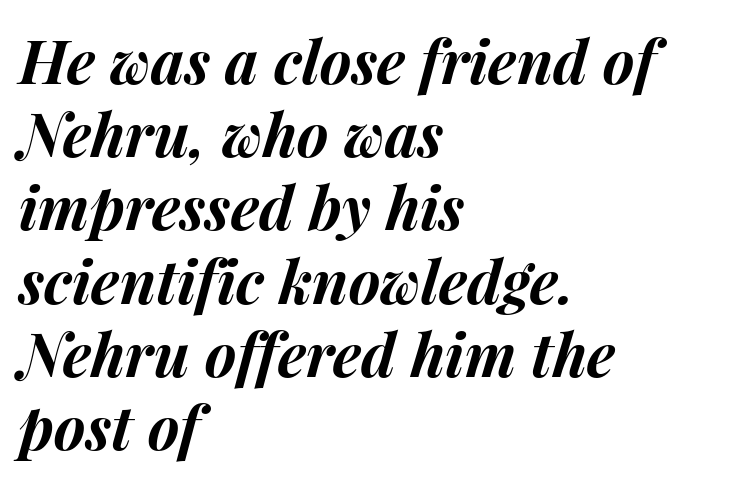
The image shows 60 px bold type, italic (leaning right); set left-aligned, line spacing 1.22x, normal letter spacing, not underlined; medium stroke contrast and a medium x-height.
